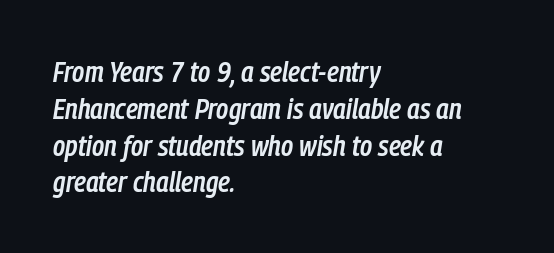
The image shows 29 px semibold, condensed type, italic (leaning right); set left-aligned, normal line spacing (1.27x), normal letter spacing, not underlined; low stroke contrast and a medium x-height.
